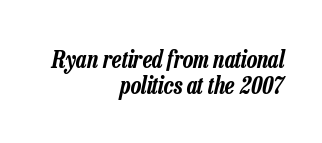
The image shows 24 px text type, italic (leaning right); set right-aligned, tight line spacing (1.07x), normal letter spacing, not underlined.
